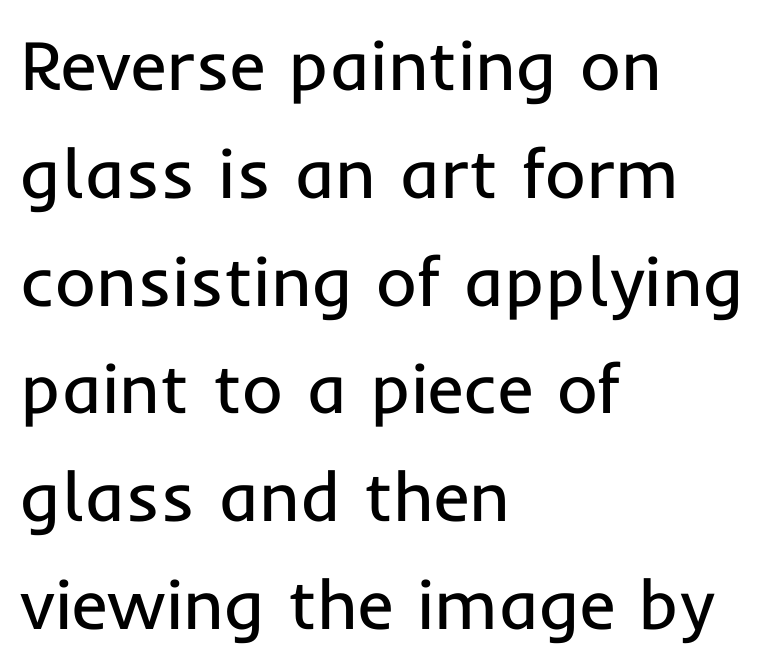
The text block is weighted toward the left margin, trailing off unevenly rightward. Weight: regular or lighter. Italic? Not at all — the glyphs are vertical. Classification — sans serif. The rendering uses natural spacing where letterforms have individual widths. Characters follow at the spacing the type designer built in.
